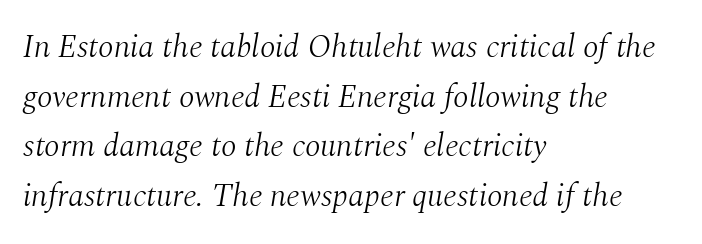
Q: Is the text bold? A: No.
Q: Is the text italic (slanted)? A: Yes, it leans right by about 10 degrees.
Q: Is the typeface a serif or a sans-serif typeface? A: Serif.
Q: Is the text underlined? A: No.
Q: How is the paragraph aligned? A: Left-aligned.
Q: Is the spacing between letters normal or unusually wide? A: Normal.
Q: Is the spacing between lines tight, normal or loose? A: Normal.
Q: Width (condensed, normal, or wide)? A: Normal.
Q: Stroke contrast? A: Medium.
Q: x-height? A: Medium.
Q: Monospaced? A: No.
